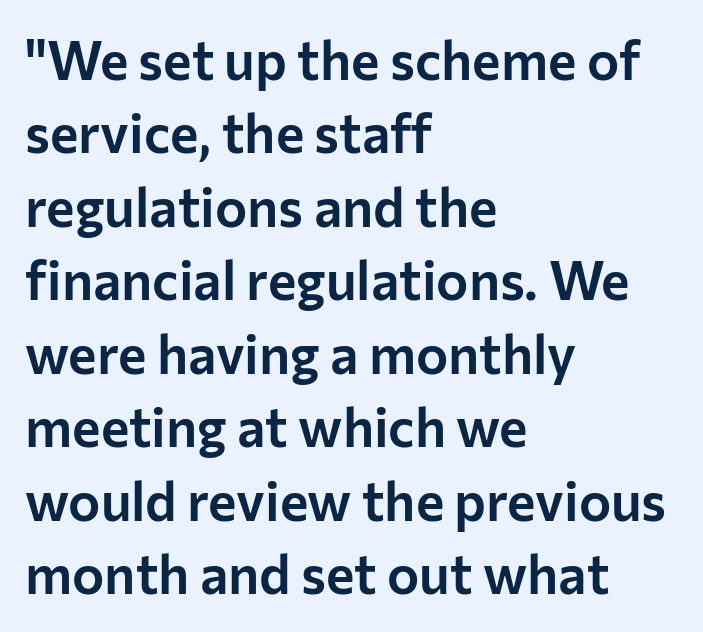
The ragged edge is on the right, which tells us the setting is flush left. You could not count columns in this text — the font is proportionally spaced. Vertical strokes here are truly vertical. The face used here is a sans, in the tradition of grotesques and geometrics.
